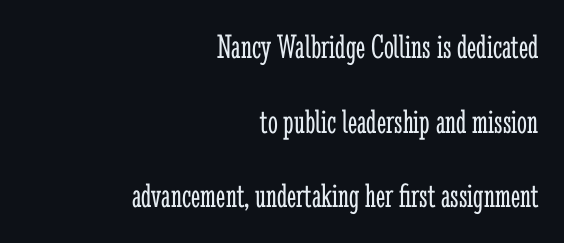
Has an underline been added? It has not. Words appear dense and cohesive because spacing is normal. The passage is arranged like a letterhead date or caption credit — flush right. Designer's note — italics off, roman on.
